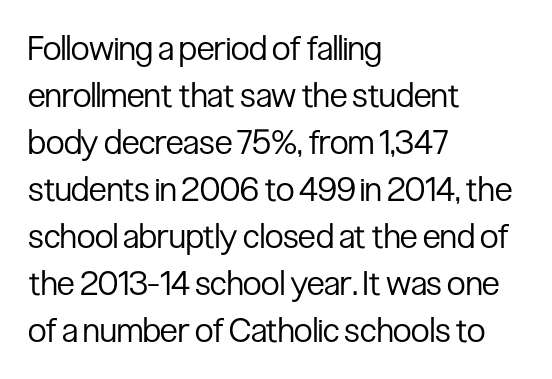
The image shows 34 px regular-weight, condensed sans-serif type, upright; set left-aligned, normal line spacing (1.38x), normal letter spacing, not underlined; low stroke contrast and a medium x-height.
